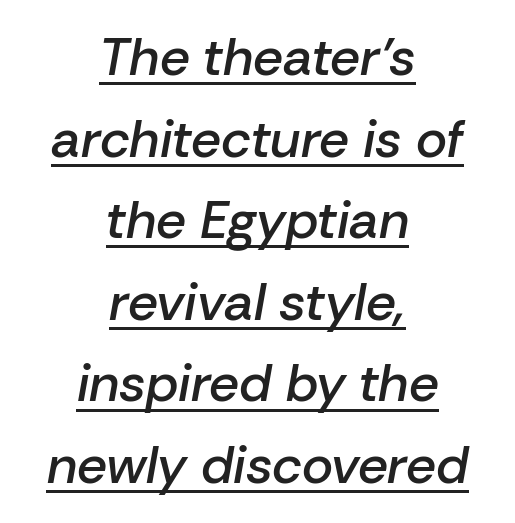
The image shows 53 px semibold type, italic (leaning right); set centered, normal line spacing (1.54x), normal letter spacing, underlined; low stroke contrast and a medium x-height.
